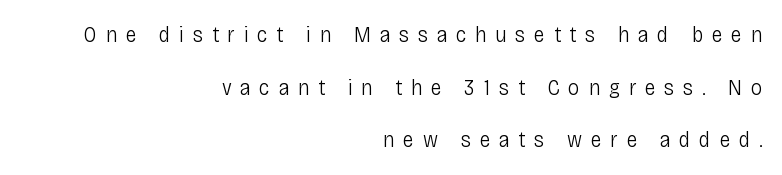
{"italic": "no", "bold": "no", "underline": "no", "align": "right", "line_spacing": "loose", "line_spacing_ratio": 2.29, "letter_spacing": "wide", "letter_spacing_em": 0.38, "glyph_px": 23}
